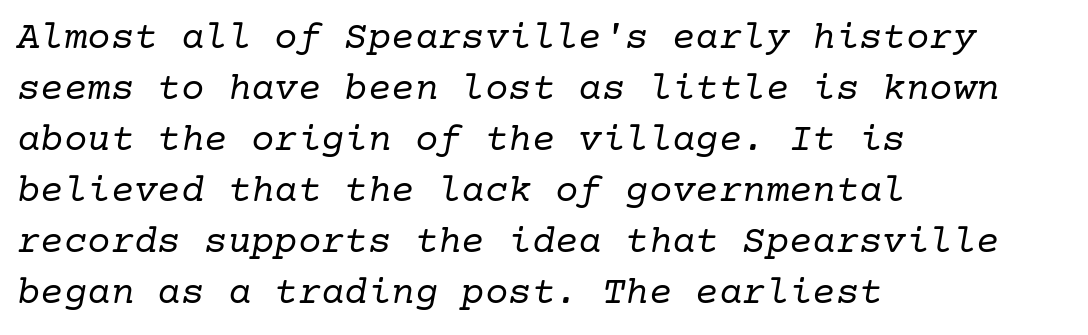
Q: Is the text bold? A: No.
Q: Is the text italic (slanted)? A: Yes, it leans right by about 10 degrees.
Q: Is the typeface a serif or a sans-serif typeface? A: Serif.
Q: Is the text underlined? A: No.
Q: How is the paragraph aligned? A: Left-aligned.
Q: Is the spacing between letters normal or unusually wide? A: Normal.
Q: Is the spacing between lines tight, normal or loose? A: Normal.
Q: Width (condensed, normal, or wide)? A: Normal.
Q: Stroke contrast? A: Low.
Q: x-height? A: Medium.
